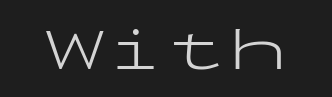
{"serif": "no", "italic": "no", "bold": "no", "weight": "light", "width": "wide", "stroke_contrast": "low", "x_height": "medium", "monospaced": "yes", "underline": "no", "letter_spacing": "normal", "letter_spacing_em": 0.0, "glyph_px": 61}
